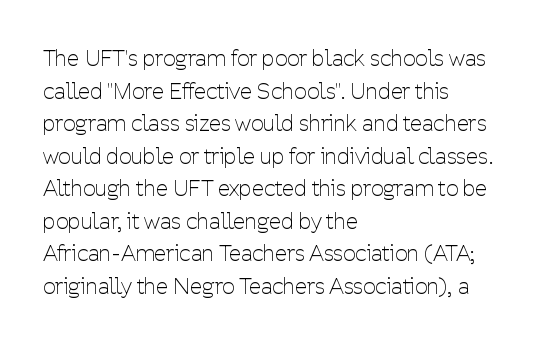
Rows of type keep a routine distance in the vertical direction. The space beneath each line is pristine and unruled. Which margin do the lines hug? The left one — the right edge is uneven. The letterforms sit shoulder to shoulder at normal distance.
